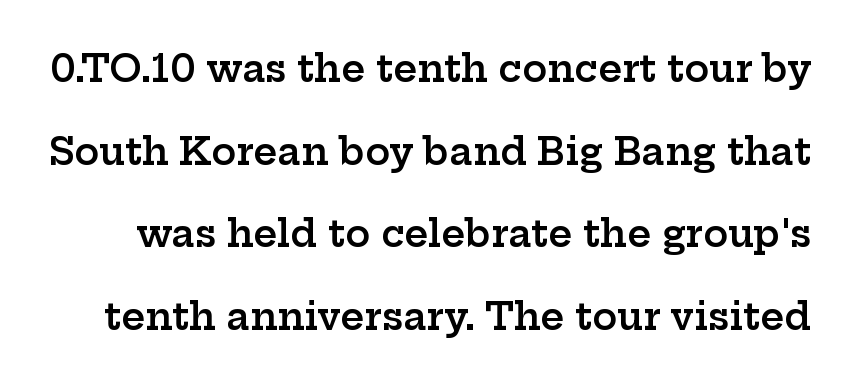
Posture: upright roman. Horizontal bands of white between lines are thick stripes. Caption: semibold face, moderately heavy strokes. Glyph-to-glyph distance matches everyday printed text. You could not count columns in this text — the font is proportionally spaced.
